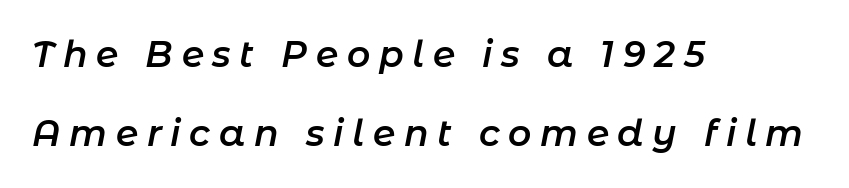
{"italic": "yes", "lean": "right", "slant_degrees": 11, "bold": "semi", "weight": "semibold", "width": "normal", "stroke_contrast": "low", "x_height": "medium", "monospaced": "no", "underline": "no", "align": "left", "line_spacing": "loose", "line_spacing_ratio": 2.19, "letter_spacing": "wide", "letter_spacing_em": 0.24, "glyph_px": 36}
